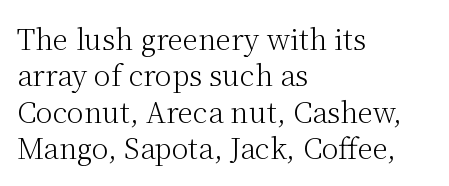
{"serif": "yes", "italic": "no", "bold": "no", "weight": "light", "width": "normal", "stroke_contrast": "medium", "x_height": "medium", "monospaced": "no", "underline": "no", "align": "left", "line_spacing": "normal", "line_spacing_ratio": 1.3, "letter_spacing": "normal", "letter_spacing_em": 0.0, "glyph_px": 28}
